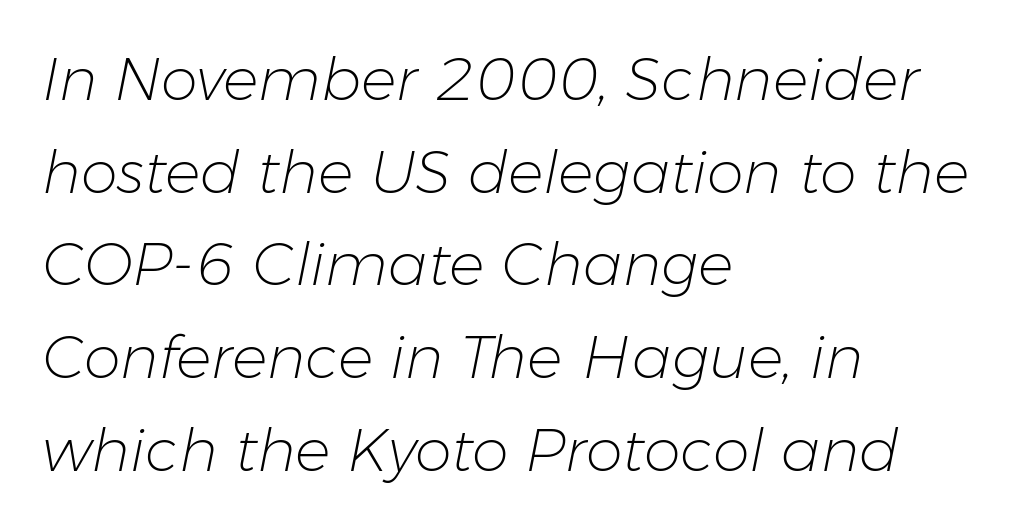
Weight: regular or lighter. Quick note: italic. Type without underlining. Horizontally, the lines are justified to the leading edge only. The letters sit at their default tracking, neither squeezed nor spread.
